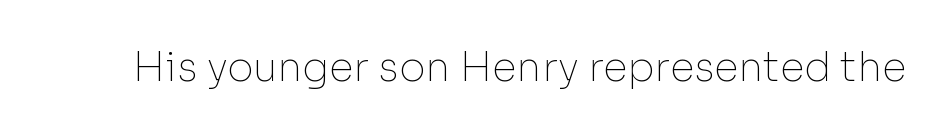
A quiet, ordinary-to-light weight characterises the typeface. The specimen omits any rule beneath the text block's lines. Nothing sits at the stroke ends, so this counts as sans-serif. Unlike italic type, these characters show no tilt at all.
